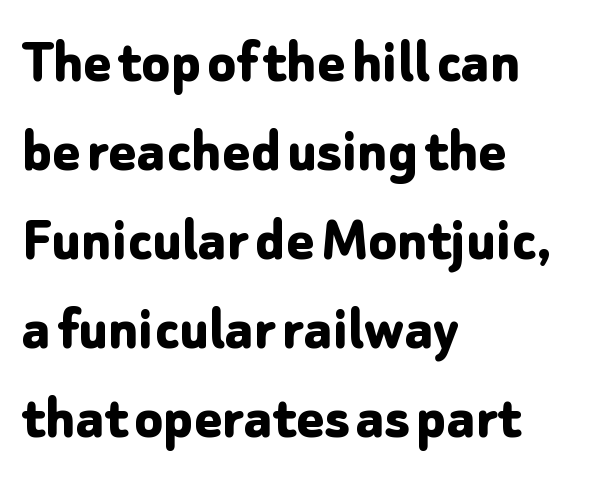
The image shows 65 px bold sans-serif type, upright; set left-aligned, normal line spacing (1.37x), normal letter spacing, not underlined; low stroke contrast and a medium x-height.
